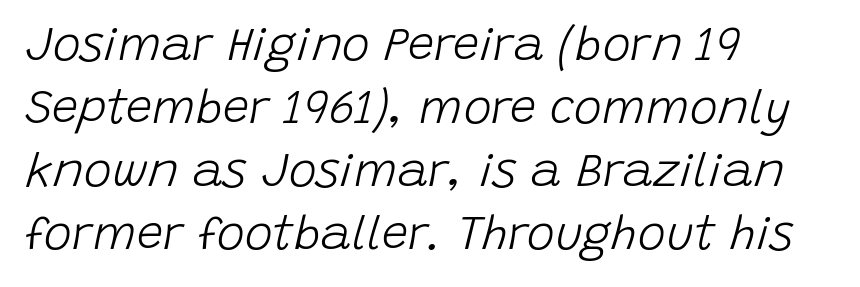
The image shows 47 px light type, italic (leaning right); set left-aligned, normal line spacing (1.34x), normal letter spacing, not underlined; low stroke contrast and a large x-height.
